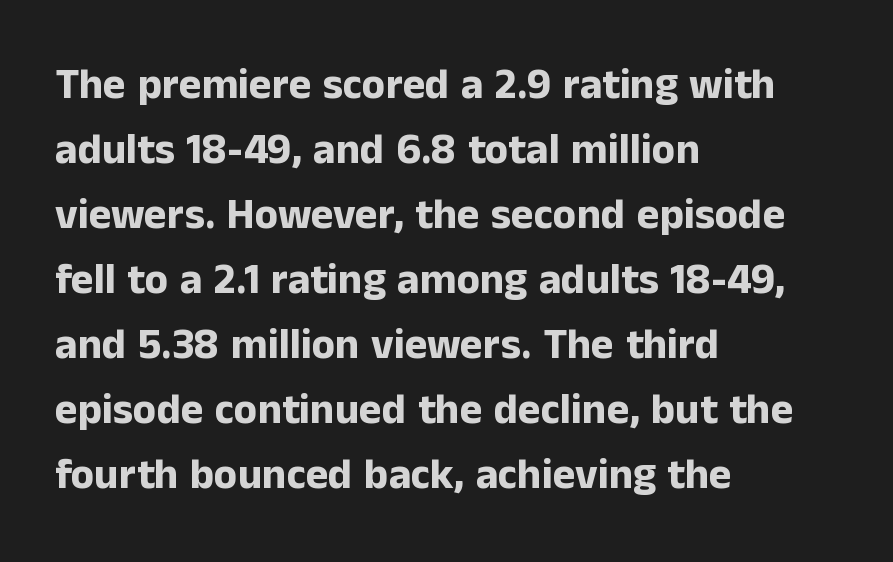
A clean baseline with only descenders dipping below it. Compared with typical body copy, the letter spacing here is the same. I'd describe the lettering as bold — thick and assertive. Horizontal bands of white between lines are of average thickness. One-word summary of the alignment: left. It's the straight-up-and-down kind of type.
